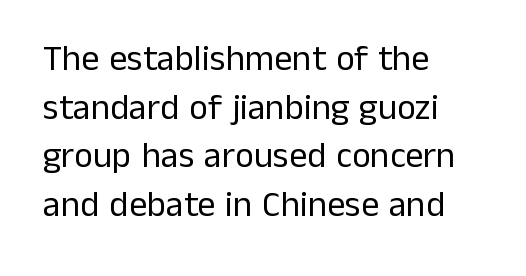
The image shows 36 px regular-weight sans-serif type, upright; set left-aligned, normal line spacing (1.35x), normal letter spacing, not underlined; low stroke contrast and a medium x-height.
